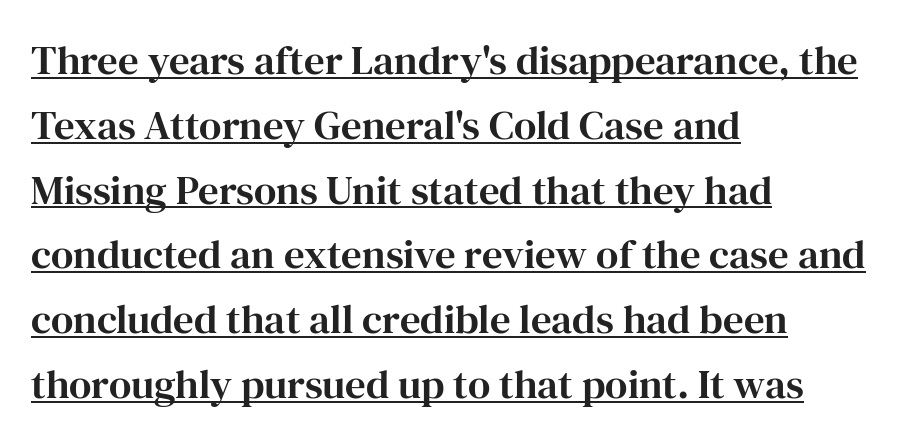
The text block is weighted toward the left margin, trailing off unevenly rightward. This is roman type, the default non-slanted kind. Inter-character spacing is left at the font's built-in metrics. Emphasis is given by a line drawn under the lettering. The letters advance in unequal steps, a hallmark of proportional type.
